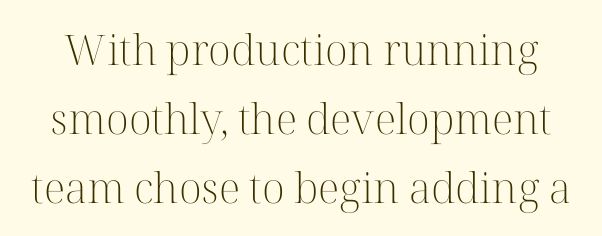
{"serif": "yes", "italic": "no", "bold": "no", "weight": "light", "width": "normal", "stroke_contrast": "high", "x_height": "medium", "monospaced": "no", "underline": "no", "line_spacing": "normal", "line_spacing_ratio": 1.64, "letter_spacing": "normal", "letter_spacing_em": 0.0, "glyph_px": 42}
